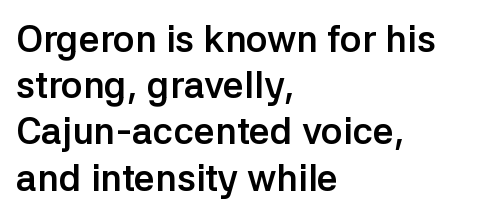
The image shows 37 px semibold sans-serif type, upright; set left-aligned, normal line spacing (1.25x), normal letter spacing, not underlined; low stroke contrast and a medium x-height.
